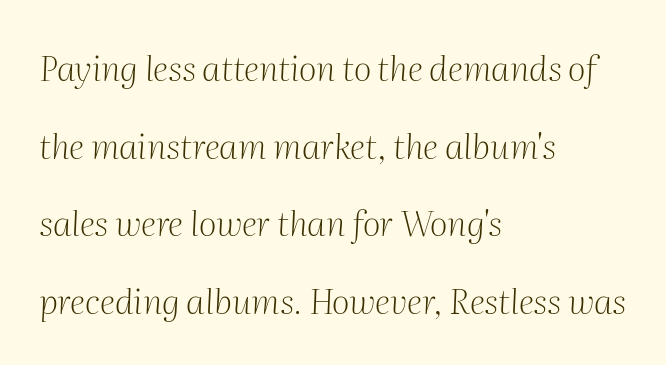
{"serif": "yes", "italic": "yes", "lean": "right", "slant_degrees": 2, "bold": "no", "weight": "light", "width": "normal", "stroke_contrast": "medium", "x_height": "medium", "monospaced": "no", "underline": "no", "align": "left", "line_spacing": "loose", "line_spacing_ratio": 2.22, "letter_spacing": "normal", "letter_spacing_em": 0.0, "glyph_px": 35}
